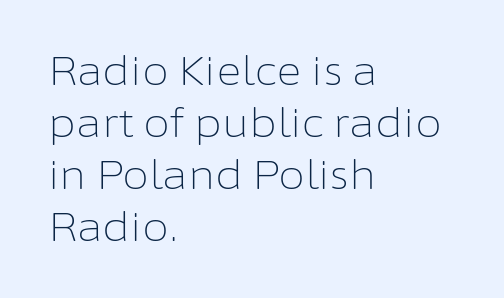
The image shows 39 px light sans-serif type, upright; set left-aligned, normal line spacing (1.33x), normal letter spacing, not underlined; low stroke contrast and a medium x-height.
